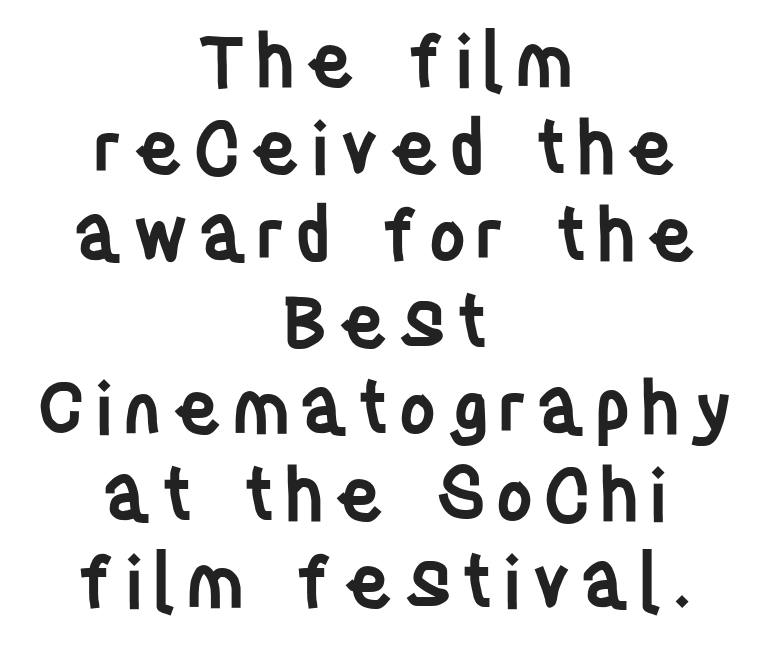
This sample has the flowing, uneven cadence of proportional lettering. Each letter's strokes conclude bluntly, with no projecting serifs. Tall strokes in this sample are plumb rather than angled. The rag falls on both sides of this text block equally.
